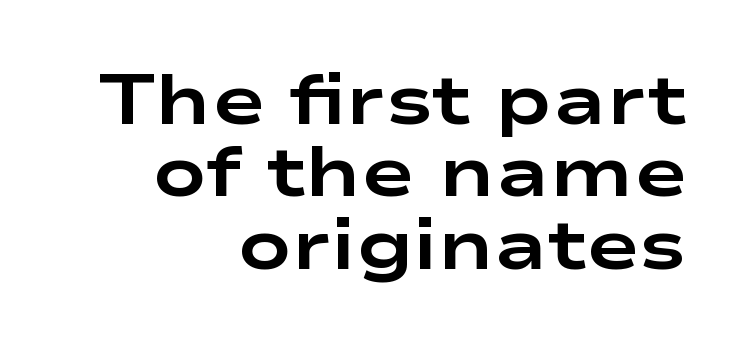
The image shows 71 px bold, wide sans-serif type, upright; set right-aligned, tight line spacing (1.02x), normal letter spacing, not underlined; low stroke contrast and a medium x-height.
